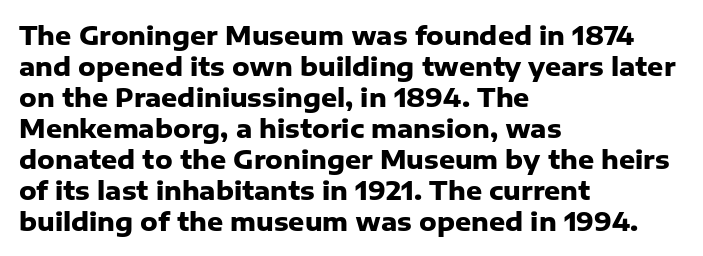
Q: Is the text bold? A: Yes.
Q: Is the text italic (slanted)? A: No, it is upright.
Q: Is the text underlined? A: No.
Q: How is the paragraph aligned? A: Left-aligned.
Q: Is the spacing between letters normal or unusually wide? A: Normal.
